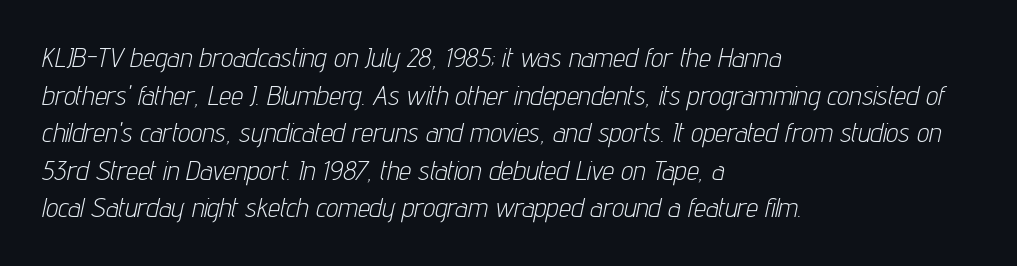
Q: Is the text bold? A: No.
Q: Is the text italic (slanted)? A: Yes, it leans right by about 12 degrees.
Q: Is the text underlined? A: No.
Q: How is the paragraph aligned? A: Left-aligned.
Q: Is the spacing between letters normal or unusually wide? A: Normal.
Q: Is the spacing between lines tight, normal or loose? A: Normal.
